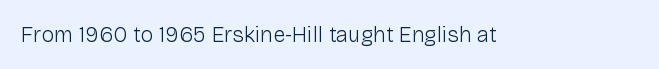
The space directly below the letters is spotless. Quick note: not italic, upright. The line texture is even and compact thanks to regular tracking. These glyphs show unthickened strokes, regular width or finer.
